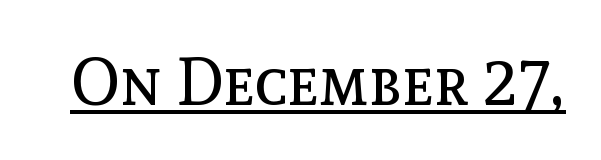
{"italic": "no", "bold": "no", "weight": "regular", "width": "normal", "x_height": "medium", "monospaced": "no", "underline": "yes", "letter_spacing": "normal", "letter_spacing_em": 0.0, "glyph_px": 66}
